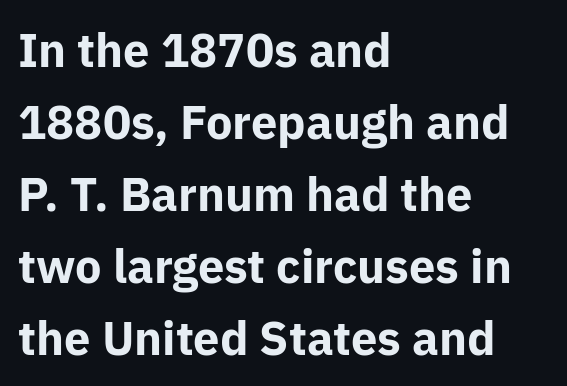
The image shows 47 px bold sans-serif type, upright; set left-aligned, normal line spacing (1.53x), normal letter spacing, not underlined; low stroke contrast and a medium x-height.
